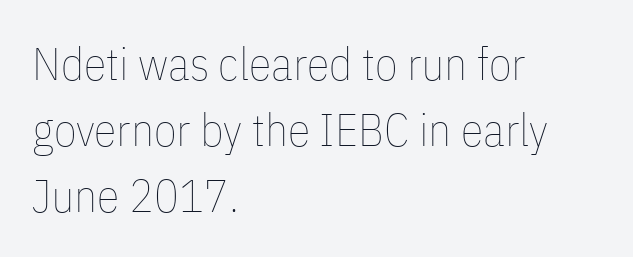
The image shows 46 px thin, condensed type, upright; set left-aligned, normal line spacing (1.43x), normal letter spacing, not underlined; low stroke contrast and a medium x-height.
